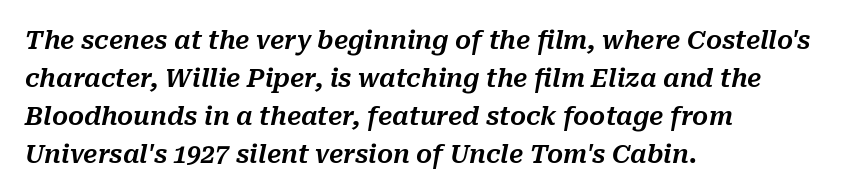
Q: Is the text italic (slanted)? A: Yes, it leans right by about 10 degrees.
Q: Is the text underlined? A: No.
Q: How is the paragraph aligned? A: Left-aligned.
Q: Is the spacing between letters normal or unusually wide? A: Normal.
Q: Is the spacing between lines tight, normal or loose? A: Normal.
